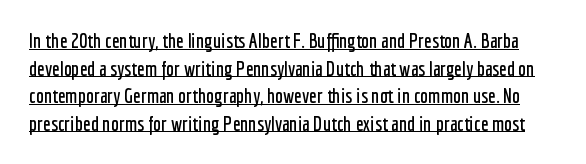
Glance below the letters and you will spot a drawn line. The passage shown has conventional tracking throughout. The lettering holds an erect, upright posture throughout. Whoever set this chose a conventional vertical rhythm.
